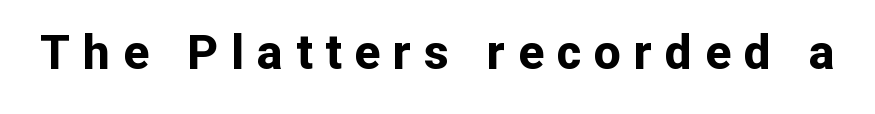
The image shows 48 px bold sans-serif type, upright; set unusually wide letter spacing (+0.27 em), not underlined; low stroke contrast and a medium x-height.
